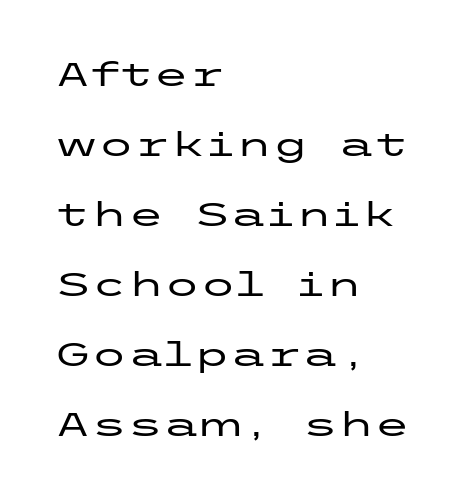
Quick note: underline off. Look at the tracking — it's just the regular setting, nothing added. Quick note: not italic, upright. Loosely led — the rows are spread out. Compared with a centered layout, this one pins lines to the left instead.
